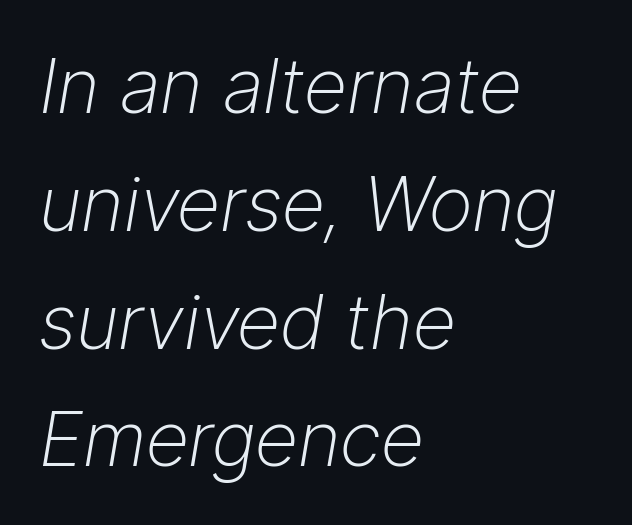
{"italic": "yes", "lean": "right", "slant_degrees": 9, "bold": "no", "weight": "light", "width": "normal", "stroke_contrast": "low", "x_height": "medium", "monospaced": "no", "underline": "no", "align": "left", "line_spacing": "normal", "line_spacing_ratio": 1.55, "letter_spacing": "normal", "letter_spacing_em": 0.0, "glyph_px": 76}
